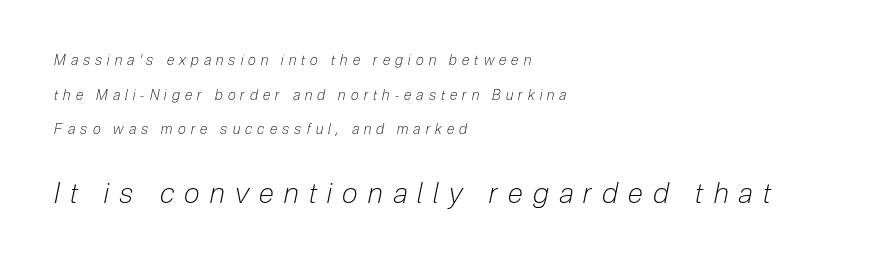
Q: Is the text bold? A: No.
Q: Is the text italic (slanted)? A: Yes, it leans right by about 12 degrees.
Q: Is the text underlined? A: No.
Q: How is the paragraph aligned? A: Left-aligned.
Q: Is the spacing between letters normal or unusually wide? A: Unusually wide.
Q: Is the spacing between lines tight, normal or loose? A: Loose.
Q: Which block of text is set in a larger size, the first (top) or the second (bottom)? A: The second (bottom) one.
Q: Width (condensed, normal, or wide)? A: Condensed.
Q: Stroke contrast? A: Low.
Q: x-height? A: Medium.
Q: Monospaced? A: No.
